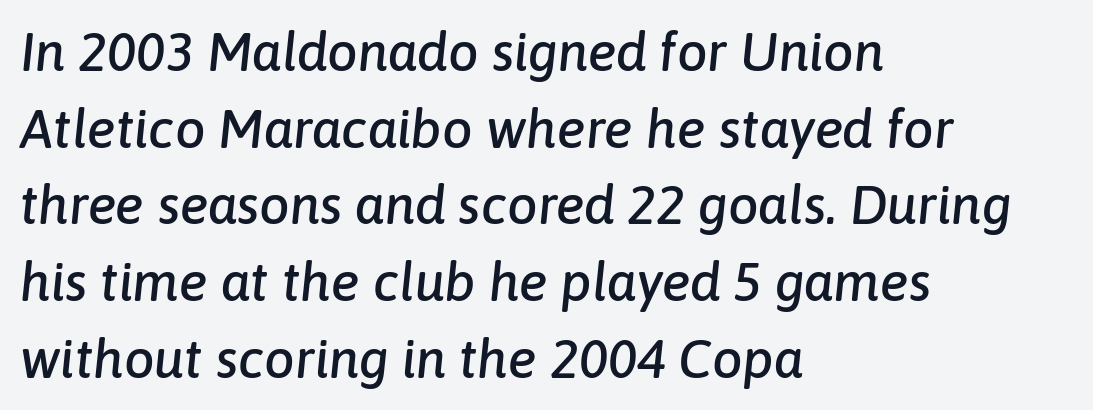
{"italic": "yes", "lean": "right", "slant_degrees": 6, "width": "normal", "stroke_contrast": "low", "x_height": "medium", "monospaced": "no", "underline": "no", "align": "left", "line_spacing": "normal", "line_spacing_ratio": 1.42, "letter_spacing": "normal", "letter_spacing_em": 0.0, "glyph_px": 54}
